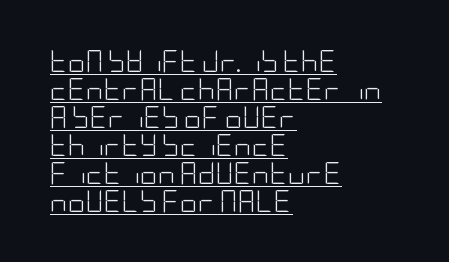
Q: Is the text bold? A: No.
Q: Is the text italic (slanted)? A: No, it is upright.
Q: Is the text underlined? A: Yes.
Q: How is the paragraph aligned? A: Left-aligned.
Q: Is the spacing between letters normal or unusually wide? A: Normal.
Q: Is the spacing between lines tight, normal or loose? A: Normal.
